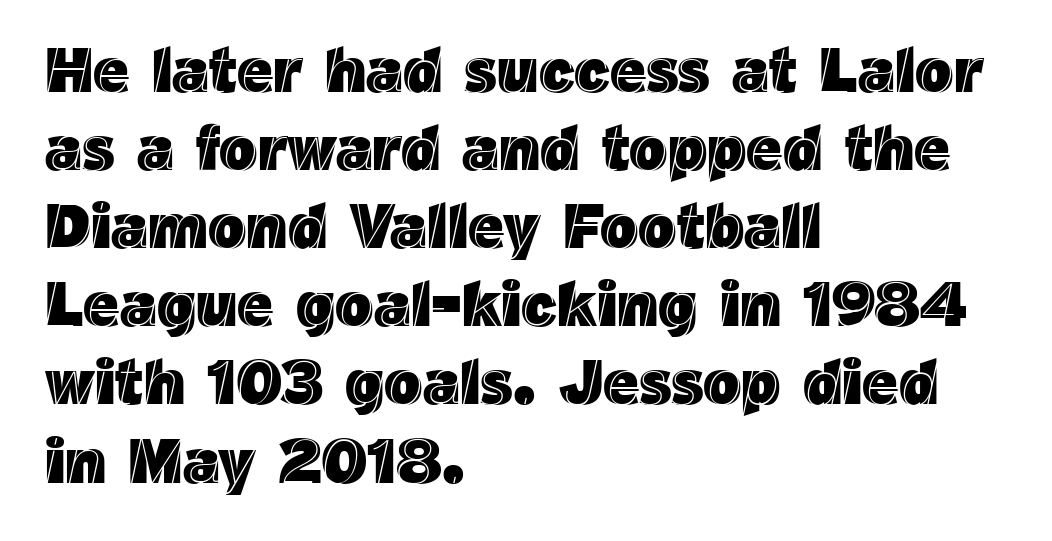
Descender tails drop into unmarked territory. The setting favours the left margin, as ordinary paragraphs usually do. Spacing verdict: proportional, widths tailored to each character. The letters sit at their default tracking, neither squeezed nor spread.
